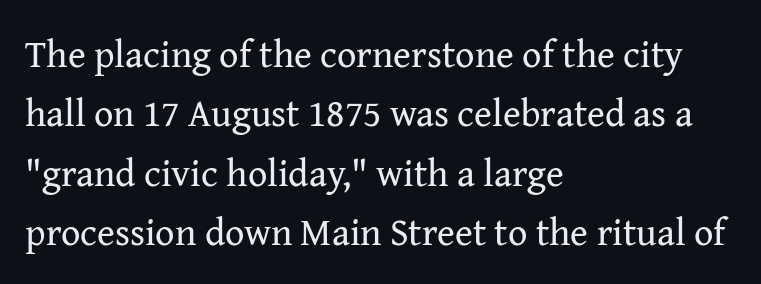
The image shows 38 px regular-weight serif type, upright; set left-aligned, normal line spacing (1.56x), normal letter spacing, not underlined; medium stroke contrast and a medium x-height.
